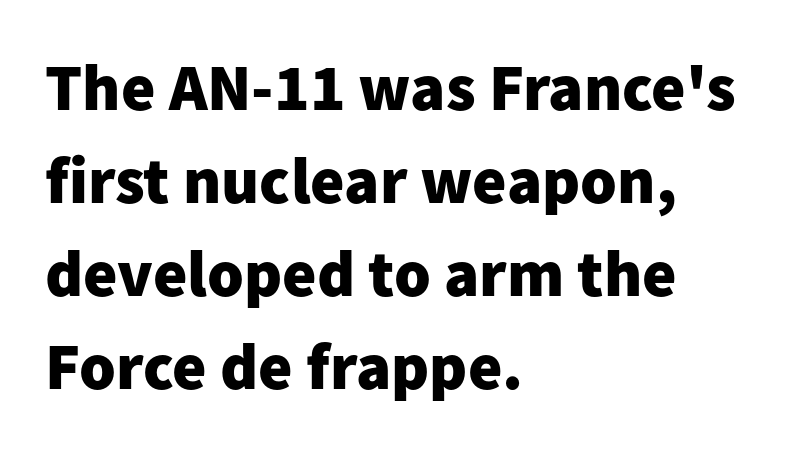
{"serif": "no", "italic": "no", "bold": "yes", "weight": "heavy", "width": "normal", "stroke_contrast": "low", "x_height": "medium", "monospaced": "no", "underline": "no", "align": "left", "line_spacing": "normal", "line_spacing_ratio": 1.41, "letter_spacing": "normal", "letter_spacing_em": 0.0, "glyph_px": 66}
